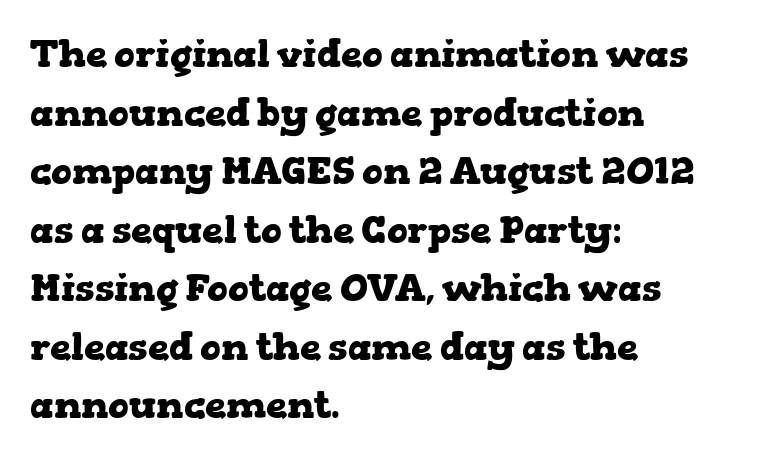
{"serif": "yes", "italic": "no", "bold": "yes", "weight": "heavy", "width": "wide", "stroke_contrast": "low", "x_height": "medium", "monospaced": "no", "underline": "no", "align": "left", "line_spacing": "normal", "line_spacing_ratio": 1.54, "letter_spacing": "normal", "letter_spacing_em": 0.0, "glyph_px": 38}
